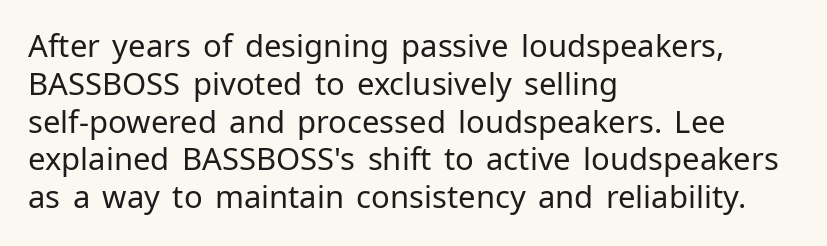
Q: Is the text bold? A: No.
Q: Is the text italic (slanted)? A: No, it is upright.
Q: Is the typeface a serif or a sans-serif typeface? A: Sans-serif.
Q: Is the text underlined? A: No.
Q: How is the paragraph aligned? A: Left-aligned.
Q: Is the spacing between letters normal or unusually wide? A: Normal.
Q: Width (condensed, normal, or wide)? A: Normal.
Q: Stroke contrast? A: Low.
Q: x-height? A: Medium.
Q: Monospaced? A: No.
